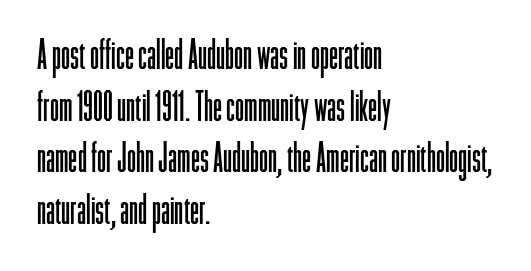
The image shows 41 px light, condensed sans-serif type, upright; set left-aligned, normal line spacing (1.26x), normal letter spacing, not underlined; low stroke contrast and a medium x-height.
